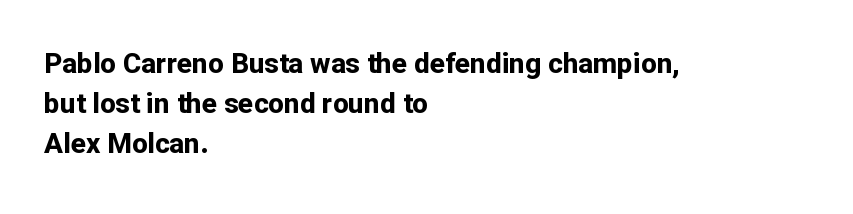
Q: Is the text bold? A: Yes.
Q: Is the text italic (slanted)? A: No, it is upright.
Q: Is the typeface a serif or a sans-serif typeface? A: Sans-serif.
Q: Is the text underlined? A: No.
Q: How is the paragraph aligned? A: Left-aligned.
Q: Is the spacing between letters normal or unusually wide? A: Normal.
Q: Is the spacing between lines tight, normal or loose? A: Normal.
Q: Width (condensed, normal, or wide)? A: Normal.
Q: Stroke contrast? A: Low.
Q: x-height? A: Medium.
Q: Monospaced? A: No.
